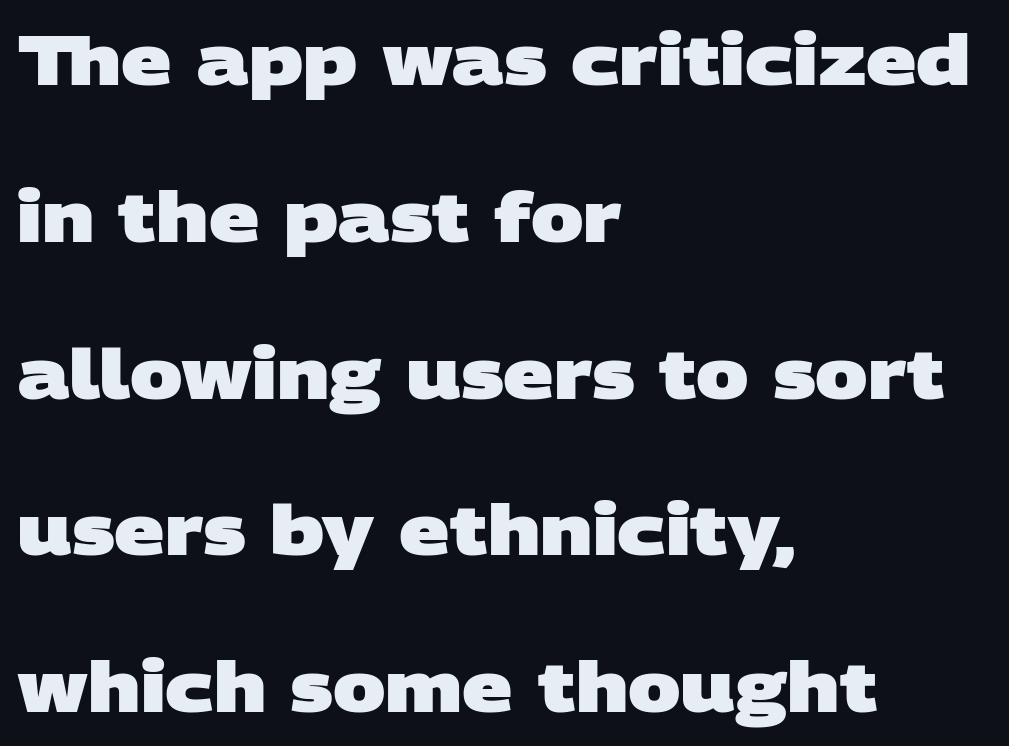
The image shows 70 px heavy, wide sans-serif type; set left-aligned, loose line spacing (2.24x), normal letter spacing, not underlined; low stroke contrast and a large x-height.
